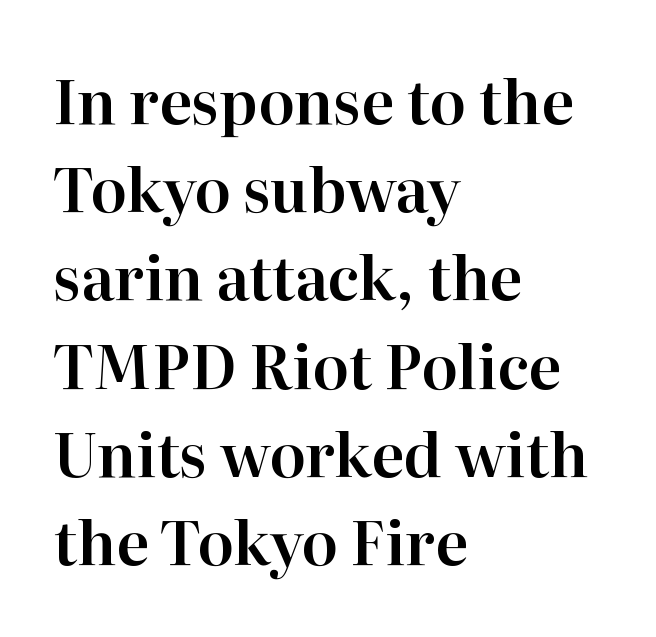
Q: Is the text italic (slanted)? A: No, it is upright.
Q: Is the typeface a serif or a sans-serif typeface? A: Serif.
Q: Is the text underlined? A: No.
Q: How is the paragraph aligned? A: Left-aligned.
Q: Is the spacing between letters normal or unusually wide? A: Normal.
Q: Is the spacing between lines tight, normal or loose? A: Normal.
Q: Width (condensed, normal, or wide)? A: Normal.
Q: Stroke contrast? A: High.
Q: x-height? A: Medium.
Q: Monospaced? A: No.
